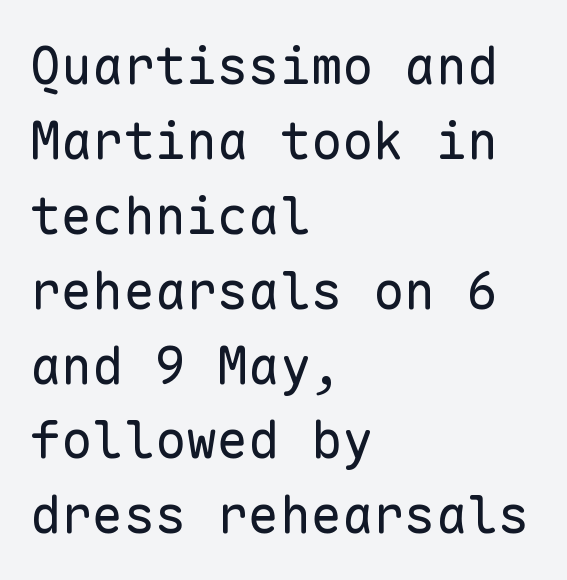
The image shows 52 px regular-weight sans-serif type, upright, monospaced; set left-aligned, normal line spacing (1.44x), normal letter spacing, not underlined; low stroke contrast and a medium x-height.
